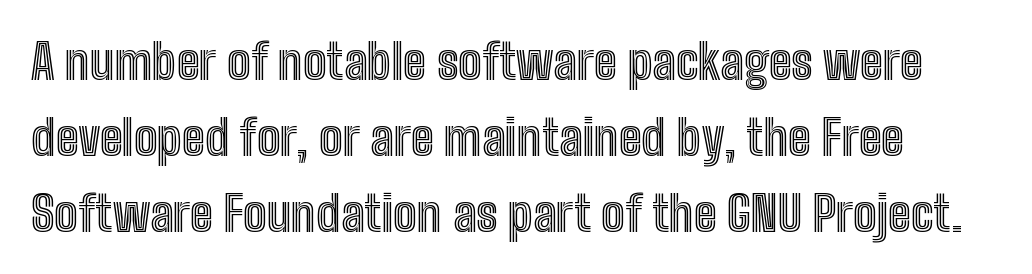
Q: Is the text italic (slanted)? A: No, it is upright.
Q: Is the text underlined? A: No.
Q: How is the paragraph aligned? A: Left-aligned.
Q: Is the spacing between letters normal or unusually wide? A: Normal.
Q: Is the spacing between lines tight, normal or loose? A: Normal.
Q: Width (condensed, normal, or wide)? A: Condensed.
Q: x-height? A: Medium.
Q: Monospaced? A: No.
